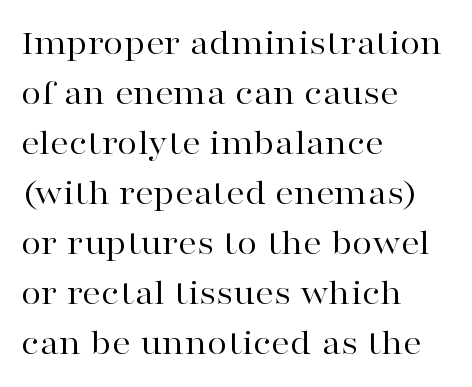
{"serif": "yes", "italic": "no", "bold": "no", "weight": "regular", "width": "wide", "stroke_contrast": "high", "x_height": "medium", "monospaced": "no", "underline": "no", "align": "left", "line_spacing": "normal", "line_spacing_ratio": 1.35, "letter_spacing": "normal", "letter_spacing_em": 0.0, "glyph_px": 37}
